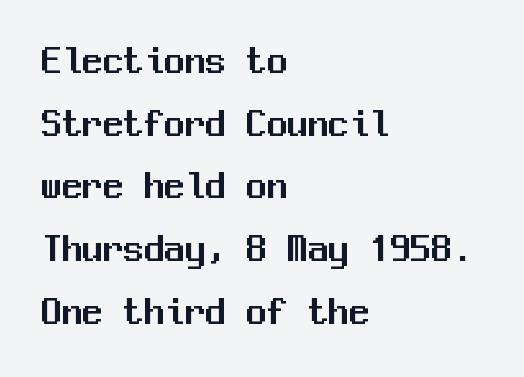
The image shows 41 px sans-serif type, upright, monospaced; set left-aligned, normal line spacing (1.53x), normal letter spacing, not underlined; medium stroke contrast and a medium x-height.
